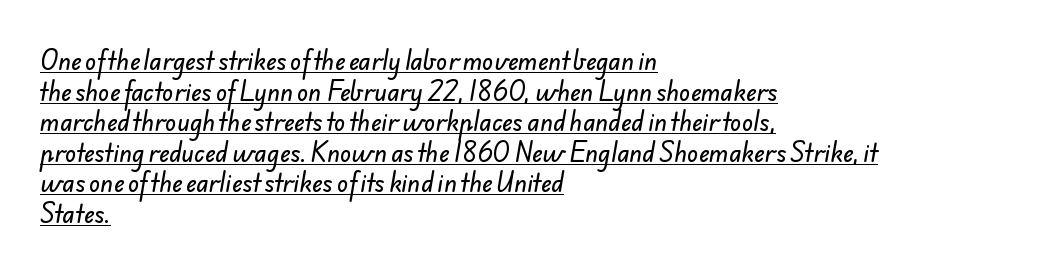
The image shows 23 px text type; set left-aligned, normal line spacing (1.33x), normal letter spacing, underlined.
